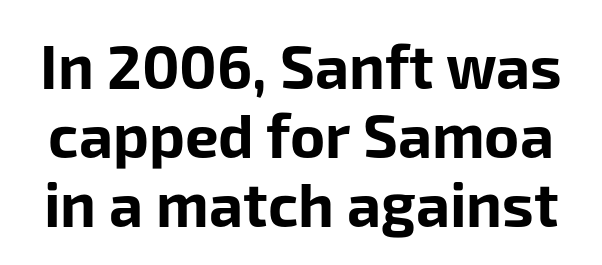
The image shows 60 px bold sans-serif type, upright; set tight line spacing (1.15x), normal letter spacing, not underlined; low stroke contrast and a medium x-height.
